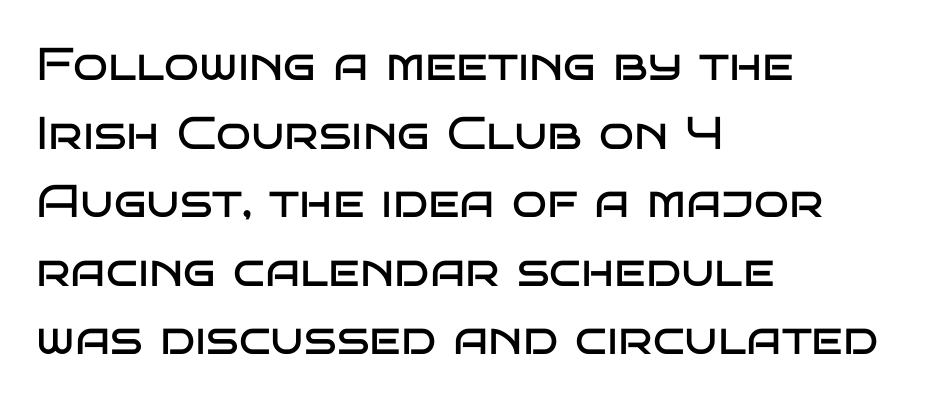
{"serif": "no", "italic": "no", "bold": "no", "weight": "regular", "width": "wide", "stroke_contrast": "low", "x_height": "large", "monospaced": "no", "underline": "no", "align": "left", "line_spacing": "normal", "line_spacing_ratio": 1.49, "letter_spacing": "normal", "letter_spacing_em": 0.0, "glyph_px": 46}
